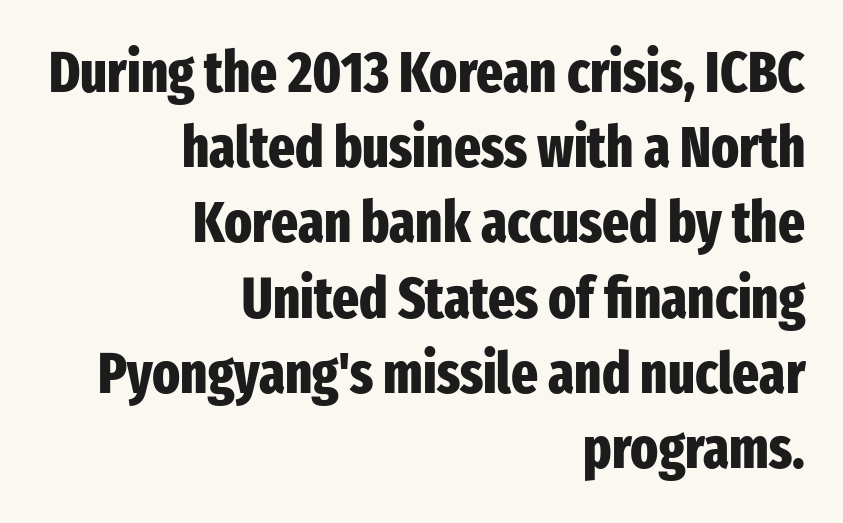
Q: Is the text bold? A: Yes.
Q: Is the text italic (slanted)? A: No, it is upright.
Q: Is the typeface a serif or a sans-serif typeface? A: Sans-serif.
Q: Is the text underlined? A: No.
Q: How is the paragraph aligned? A: Right-aligned.
Q: Is the spacing between letters normal or unusually wide? A: Normal.
Q: Is the spacing between lines tight, normal or loose? A: Normal.
Q: Width (condensed, normal, or wide)? A: Condensed.
Q: Stroke contrast? A: Low.
Q: x-height? A: Medium.
Q: Monospaced? A: No.
